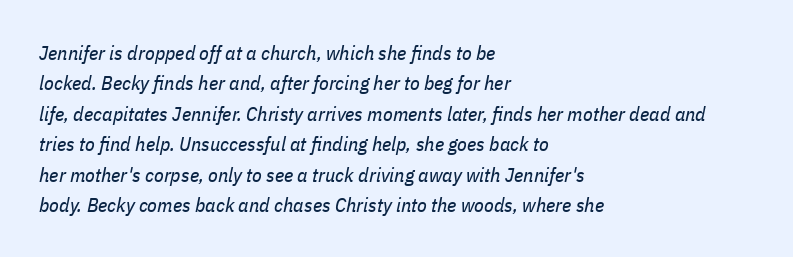
The image shows 20 px text type, italic (leaning right); set left-aligned, normal line spacing (1.52x), normal letter spacing, not underlined.
